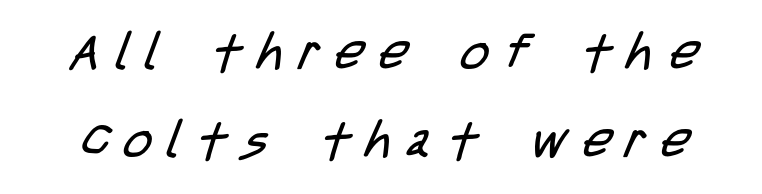
The image shows 49 px regular-weight, condensed sans-serif type; set line spacing 1.79x, unusually wide letter spacing (+0.32 em), not underlined; low stroke contrast and a large x-height.
